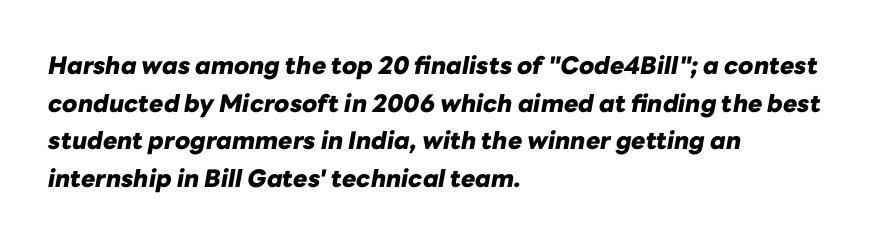
Nobody touched the tracking dial on this one. Only glyphs here, with clear space below each row. A typesetter would mark this as italic. As a designer I'd log this as weight 700, bold.
